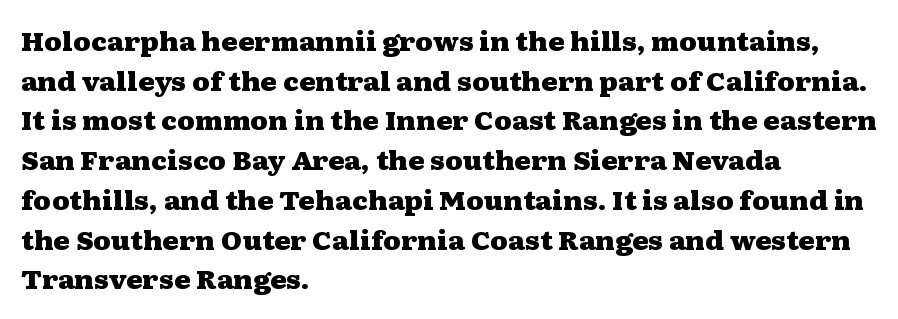
The words here are not underlined. Glyph-to-glyph distance matches everyday printed text. The rows are spaced the way most documents space them. The lettering holds an erect, upright posture throughout. Heavy-handed strokes throughout: this text is bold. Which margin do the lines hug? The left one — the right edge is uneven.
